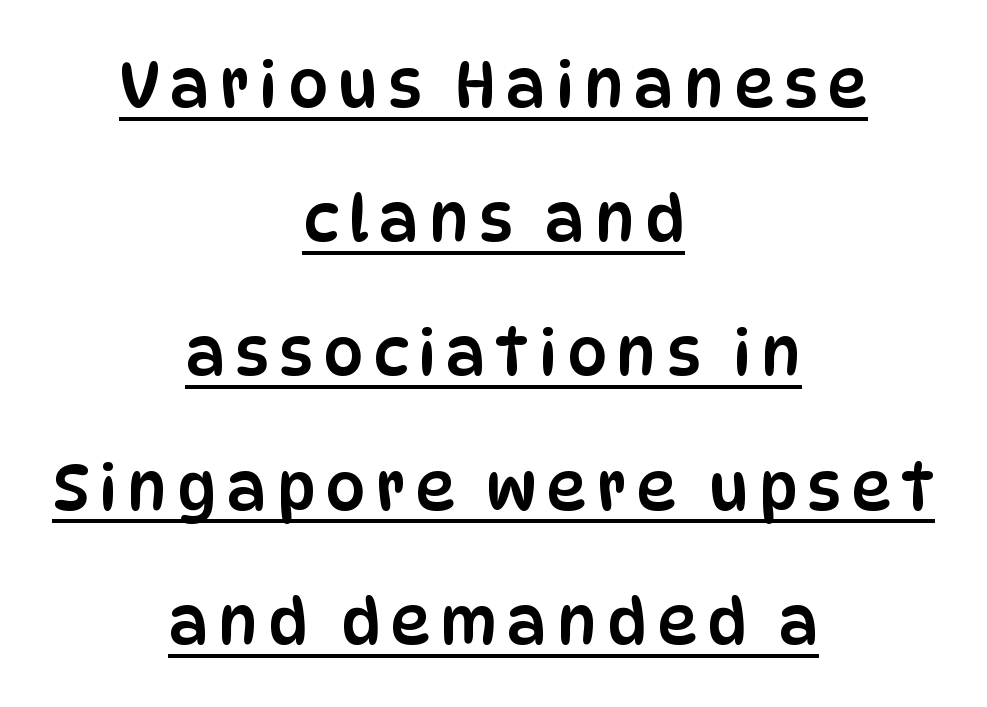
{"serif": "no", "italic": "no", "width": "condensed", "stroke_contrast": "low", "x_height": "large", "monospaced": "no", "underline": "yes", "align": "center", "line_spacing": "loose", "line_spacing_ratio": 2.13, "glyph_px": 63}
